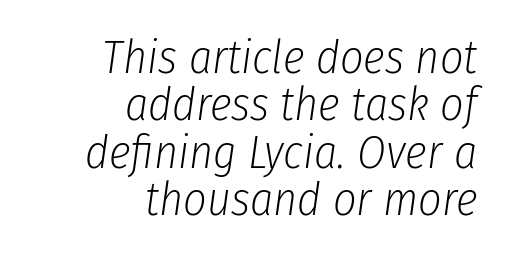
Q: Is the text bold? A: No.
Q: Is the text italic (slanted)? A: Yes, it leans right by about 8 degrees.
Q: Is the text underlined? A: No.
Q: How is the paragraph aligned? A: Right-aligned.
Q: Is the spacing between letters normal or unusually wide? A: Normal.
Q: Is the spacing between lines tight, normal or loose? A: Tight.
Q: Width (condensed, normal, or wide)? A: Condensed.
Q: Stroke contrast? A: Low.
Q: x-height? A: Medium.
Q: Monospaced? A: No.
